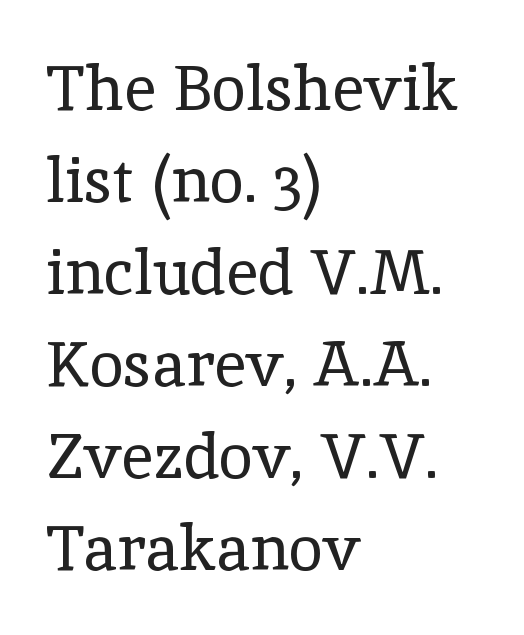
Q: Is the text bold? A: No.
Q: Is the text italic (slanted)? A: No, it is upright.
Q: Is the typeface a serif or a sans-serif typeface? A: Serif.
Q: Is the text underlined? A: No.
Q: How is the paragraph aligned? A: Left-aligned.
Q: Is the spacing between letters normal or unusually wide? A: Normal.
Q: Is the spacing between lines tight, normal or loose? A: Normal.
Q: Width (condensed, normal, or wide)? A: Normal.
Q: x-height? A: Medium.
Q: Monospaced? A: No.
